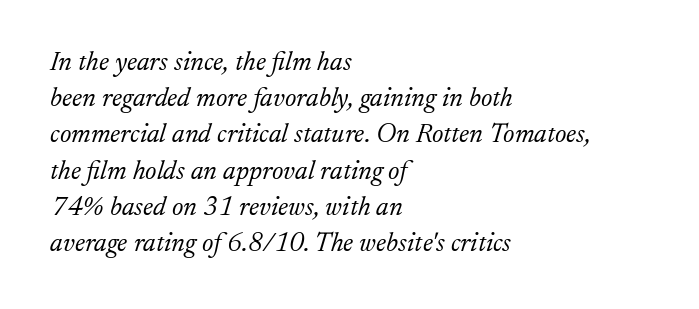
{"italic": "yes", "lean": "right", "slant_degrees": 17, "bold": "no", "underline": "no", "align": "left", "line_spacing": "normal", "line_spacing_ratio": 1.34, "letter_spacing": "normal", "letter_spacing_em": 0.0, "glyph_px": 27}
